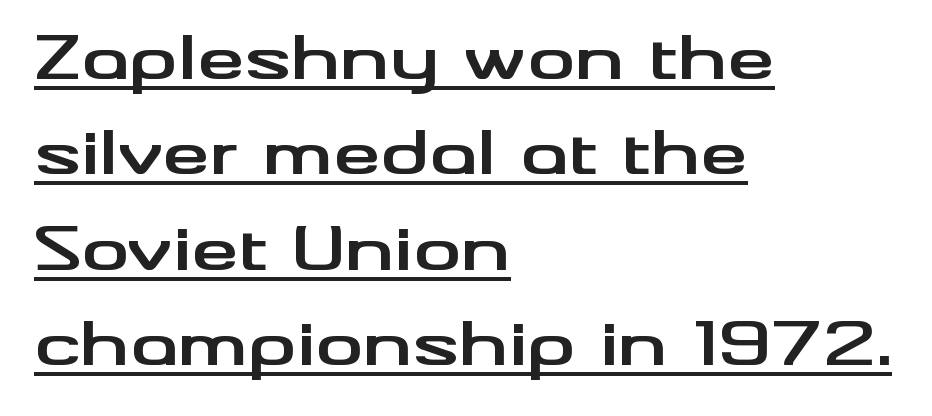
The image shows 60 px bold, wide sans-serif type, upright; set left-aligned, normal line spacing (1.59x), normal letter spacing, underlined; medium stroke contrast and a small x-height.
